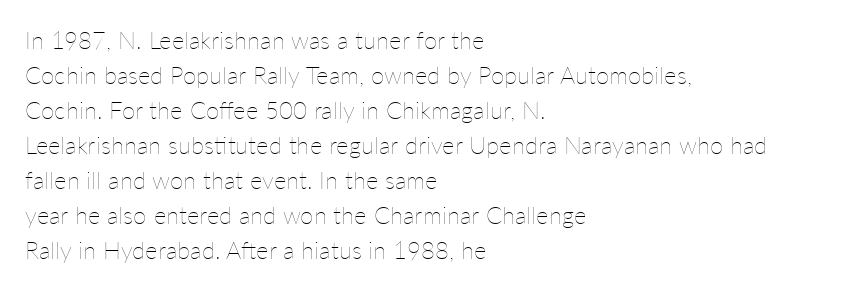
No word sits above an underline. This is the regular roman posture of the typeface. The lines in this sample share a left origin and differ only in where they stop. Successive baselines arrive at the customary interval.
